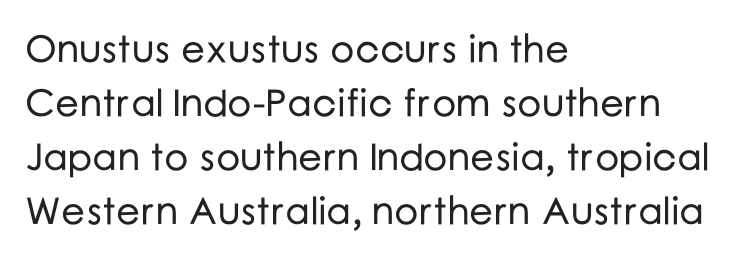
{"serif": "no", "italic": "no", "width": "normal", "stroke_contrast": "low", "x_height": "medium", "monospaced": "no", "underline": "no", "align": "left", "line_spacing": "normal", "line_spacing_ratio": 1.42, "letter_spacing": "normal", "letter_spacing_em": 0.0, "glyph_px": 38}
